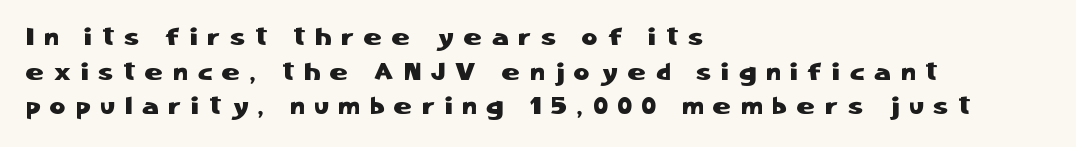
Q: Is the text italic (slanted)? A: No, it is upright.
Q: Is the text underlined? A: No.
Q: How is the paragraph aligned? A: Left-aligned.
Q: Is the spacing between letters normal or unusually wide? A: Unusually wide.
Q: Is the spacing between lines tight, normal or loose? A: Normal.
